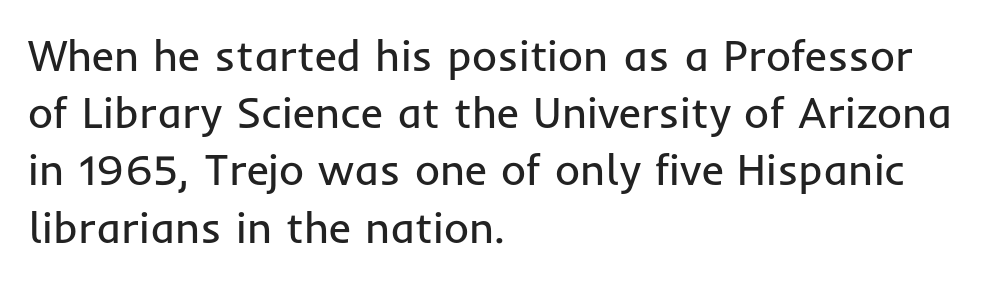
Nothing heavy about these letters — not bold at all. Honestly, there is no underline to notice here at all. Is there any slant? The stems are plumb. Look at the tracking — it's just the regular setting, nothing added. The rag falls on the right side of this text block.
